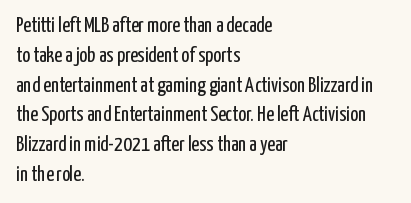
Q: Is the text bold? A: No.
Q: Is the text italic (slanted)? A: No, it is upright.
Q: Is the text underlined? A: No.
Q: How is the paragraph aligned? A: Left-aligned.
Q: Is the spacing between letters normal or unusually wide? A: Normal.
Q: Is the spacing between lines tight, normal or loose? A: Normal.
